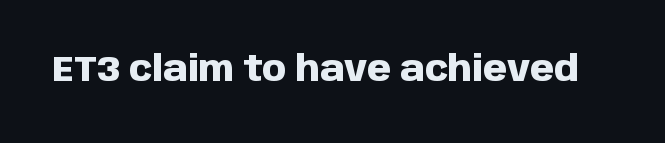
{"serif": "no", "italic": "no", "bold": "yes", "weight": "heavy", "width": "normal", "stroke_contrast": "low", "x_height": "large", "monospaced": "no", "underline": "no", "letter_spacing": "normal", "letter_spacing_em": 0.0, "glyph_px": 35}
